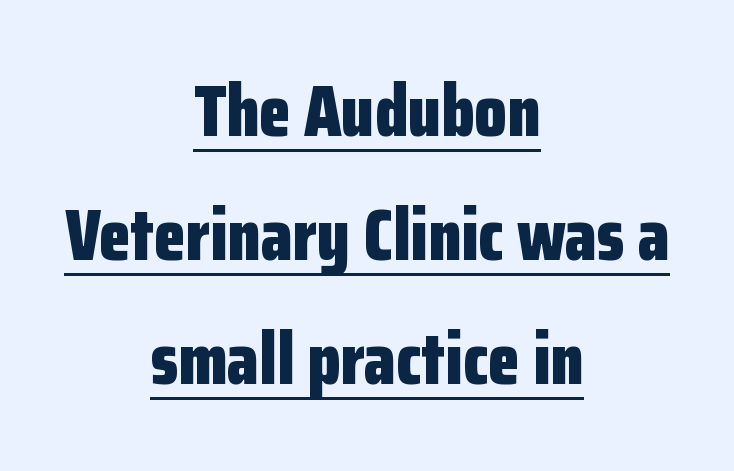
Do the characters align in a grid? No, the font is proportional. Regarding serifs, this sample does without them. The specimen includes a rule beneath the text block's lines. Strokes here are thick enough to call this a true bold.
